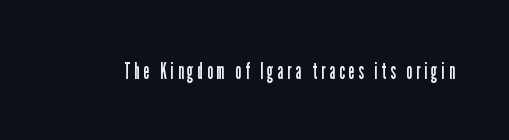
Q: Is the text bold? A: No.
Q: Is the text italic (slanted)? A: No, it is upright.
Q: Is the text underlined? A: No.
